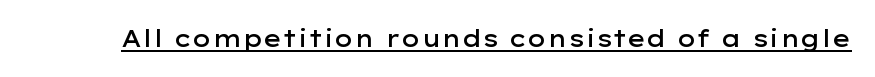
A typesetter would call this zero additional tracking. The rendered words wear a rule along their underside. Every character sits straight up, as roman type does. Typesetter's note: demi weight, one step under bold.
